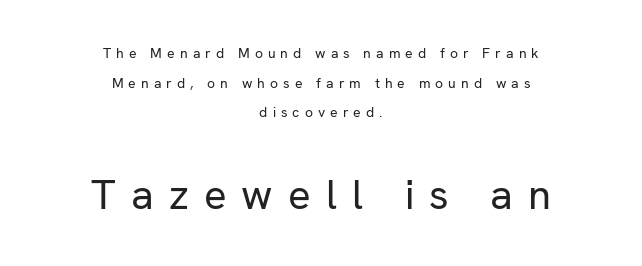
{"serif": "no", "italic": "no", "bold": "no", "weight": "regular", "width": "normal", "stroke_contrast": "low", "x_height": "medium", "monospaced": "no", "underline": "no", "align": "center", "line_spacing": "loose", "line_spacing_ratio": 2.12, "letter_spacing": "wide", "letter_spacing_em": 0.36, "larger_block": "second", "size_ratio": 3.0, "glyph_px": 42}
